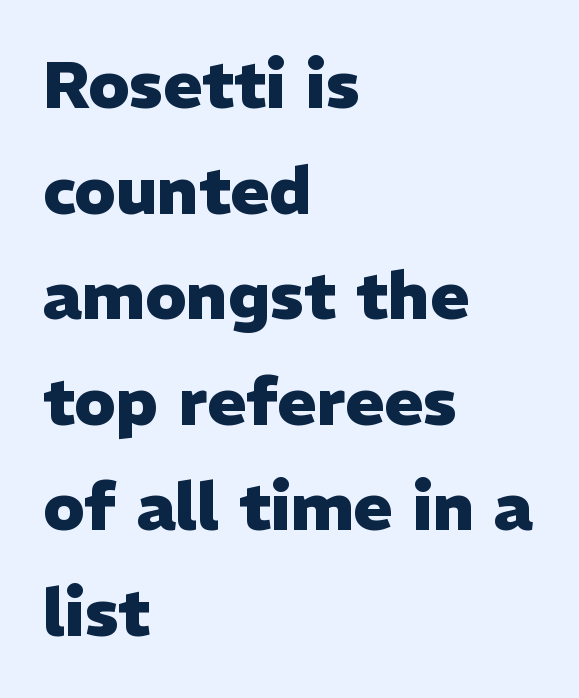
The image shows 66 px heavy sans-serif type, upright; set left-aligned, normal line spacing (1.6x), normal letter spacing, not underlined; low stroke contrast and a medium x-height.
